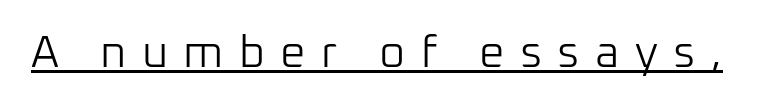
The image shows 45 px light sans-serif type, upright; set unusually wide letter spacing (+0.34 em), underlined; low stroke contrast and a medium x-height.
